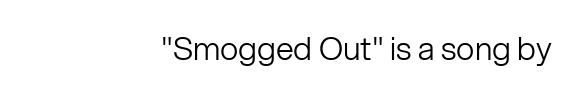
The image shows 32 px light sans-serif type, upright; set right-aligned, normal letter spacing, not underlined; low stroke contrast and a medium x-height.
